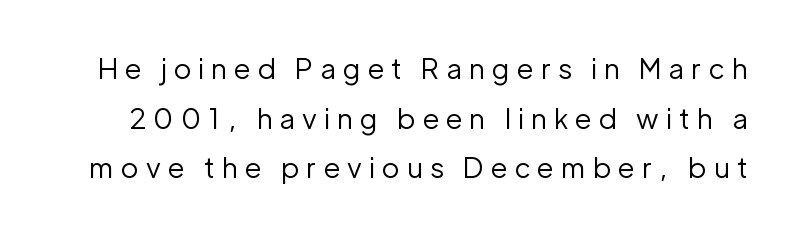
Q: Is the text bold? A: No.
Q: Is the text italic (slanted)? A: No, it is upright.
Q: Is the typeface a serif or a sans-serif typeface? A: Sans-serif.
Q: Is the text underlined? A: No.
Q: Is the spacing between letters normal or unusually wide? A: Unusually wide.
Q: Width (condensed, normal, or wide)? A: Normal.
Q: Stroke contrast? A: Low.
Q: x-height? A: Medium.
Q: Monospaced? A: No.
